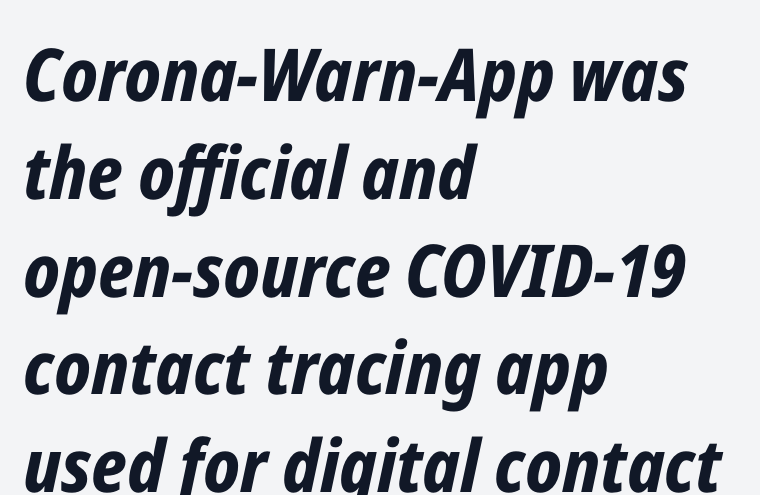
The image shows 73 px bold, condensed type, italic (leaning right); set left-aligned, normal line spacing (1.34x), normal letter spacing, not underlined; low stroke contrast and a medium x-height.
